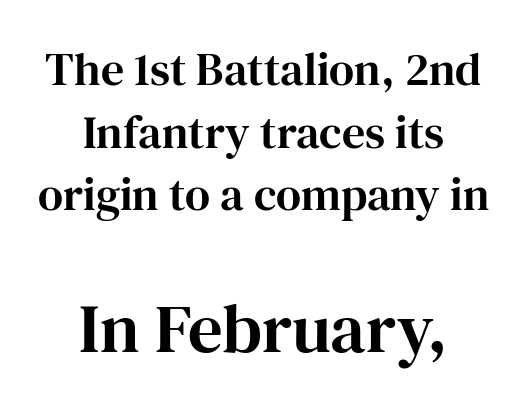
The image shows 69 px serif type, upright; set centered, normal line spacing (1.36x), normal letter spacing, not underlined; the second (bottom) block is 1.5x larger; high stroke contrast and a medium x-height.
